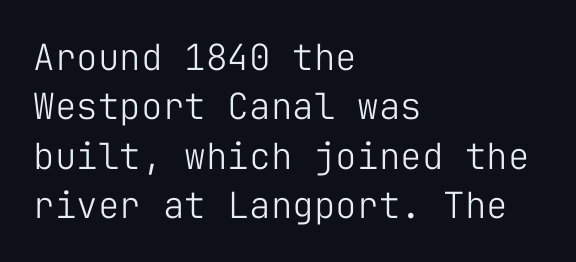
Spacing between characters is what you'd get straight out of the box. The strokes are not fattened; the text isn't bold. One glance says typical: line gaps are just what's usual. You can tell it's not italic because the verticals are truly vertical. The characters display no serif detailing; their extremities are plain.
